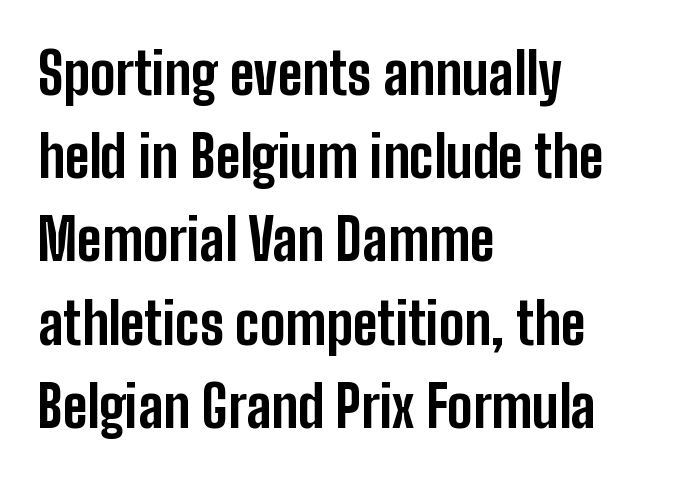
The image shows 57 px bold, condensed sans-serif type, upright; set left-aligned, normal line spacing (1.46x), normal letter spacing, not underlined; low stroke contrast and a medium x-height.
